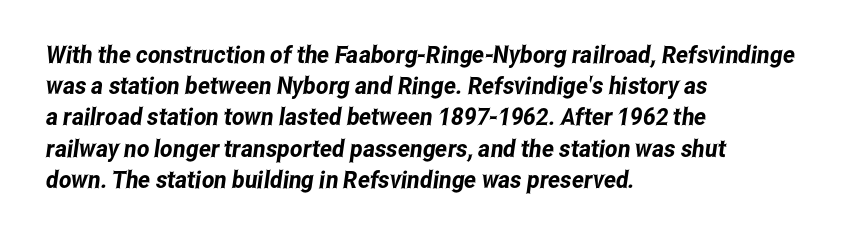
{"underline": "no", "align": "left", "line_spacing": "normal", "line_spacing_ratio": 1.3, "letter_spacing": "normal", "letter_spacing_em": 0.0, "glyph_px": 24}
